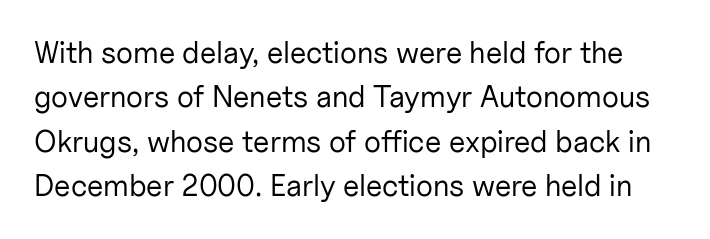
Q: Is the text bold? A: No.
Q: Is the text italic (slanted)? A: No, it is upright.
Q: Is the typeface a serif or a sans-serif typeface? A: Sans-serif.
Q: Is the text underlined? A: No.
Q: Is the spacing between letters normal or unusually wide? A: Normal.
Q: Is the spacing between lines tight, normal or loose? A: Normal.
Q: Width (condensed, normal, or wide)? A: Normal.
Q: Stroke contrast? A: Low.
Q: x-height? A: Medium.
Q: Monospaced? A: No.
